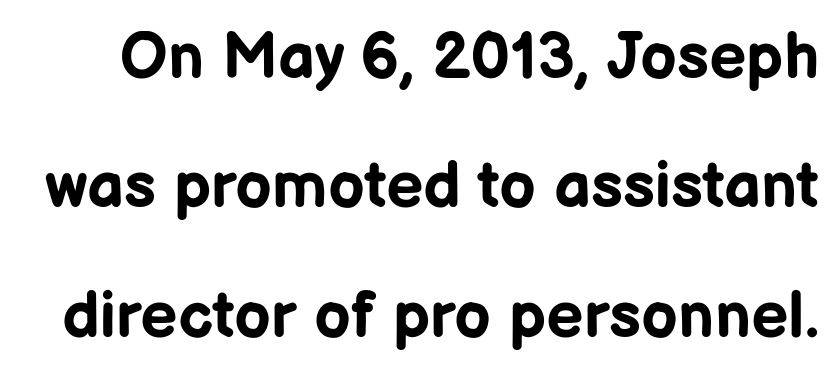
The image shows 65 px bold sans-serif type, upright; set loose line spacing (1.99x), normal letter spacing, not underlined; low stroke contrast and a medium x-height.
